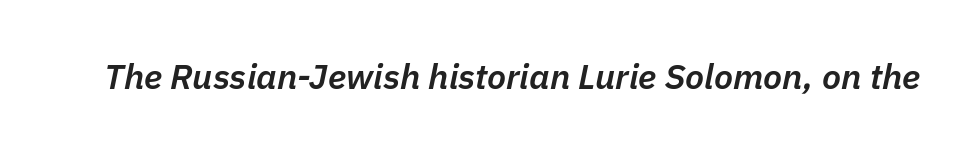
Q: Is the text bold? A: Semi-bold.
Q: Is the text italic (slanted)? A: Yes, it leans right by about 11 degrees.
Q: Is the text underlined? A: No.
Q: Is the spacing between letters normal or unusually wide? A: Normal.
Q: Width (condensed, normal, or wide)? A: Normal.
Q: Stroke contrast? A: Low.
Q: x-height? A: Medium.
Q: Monospaced? A: No.
